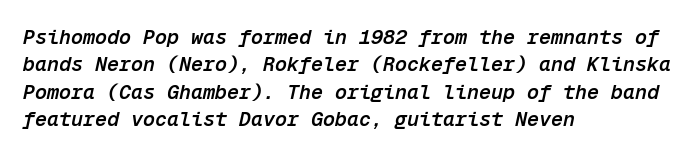
The image shows 20 px text type, italic (leaning right); set left-aligned, normal line spacing (1.37x), normal letter spacing, not underlined.
